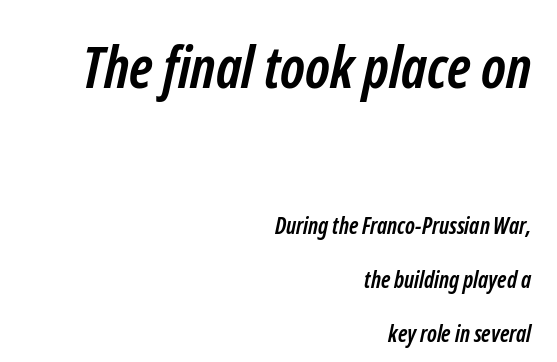
This rendering employs a face without finishing strokes, i.e., a sans-serif. Clear beneath every line of the passage. Here the first block reads like a headline and the second like body copy. Inter-character spacing is left at the font's built-in metrics.
